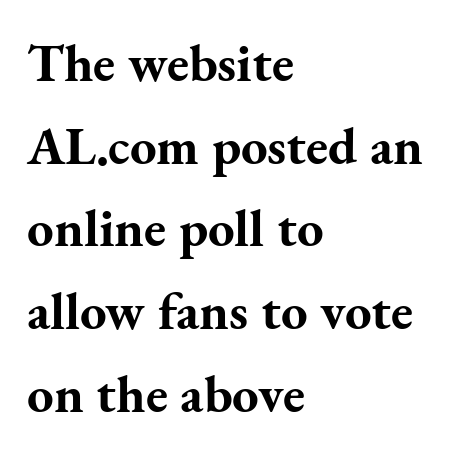
Looks like regular typesetting: each glyph gets only the width it needs. Typeset ragged right — the left edge is the straight one. Vertical spacing — default. Weight check: bold — yes, fully. Decoration check: the copy has no underline. Honestly, the letter spacing is just normal — you wouldn't notice it.
